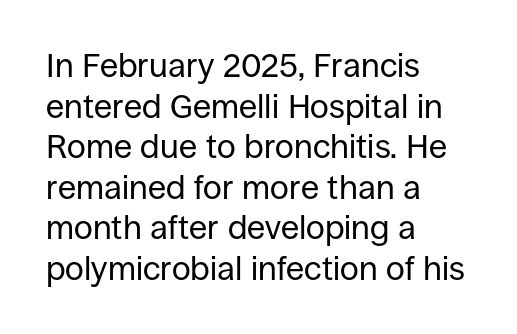
{"serif": "no", "italic": "no", "bold": "no", "weight": "regular", "width": "normal", "stroke_contrast": "low", "x_height": "large", "monospaced": "no", "underline": "no", "align": "left", "line_spacing_ratio": 1.23, "letter_spacing": "normal", "letter_spacing_em": 0.0, "glyph_px": 33}
